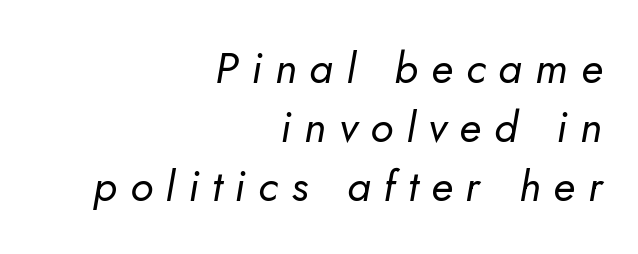
The image shows 43 px regular-weight type, italic (leaning right); set right-aligned, normal line spacing (1.37x), unusually wide letter spacing (+0.3 em), not underlined; low stroke contrast and a small x-height.
